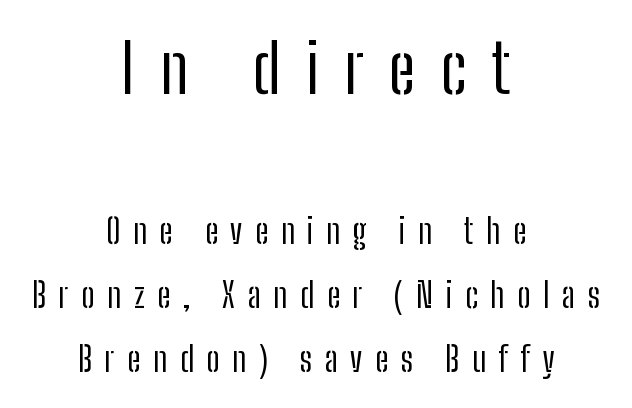
The image shows 68 px regular-weight, condensed sans-serif type, upright; set centered, line spacing 1.89x, unusually wide letter spacing (+0.37 em), not underlined; the first (top) block is 2.0x larger; low stroke contrast and a medium x-height.
